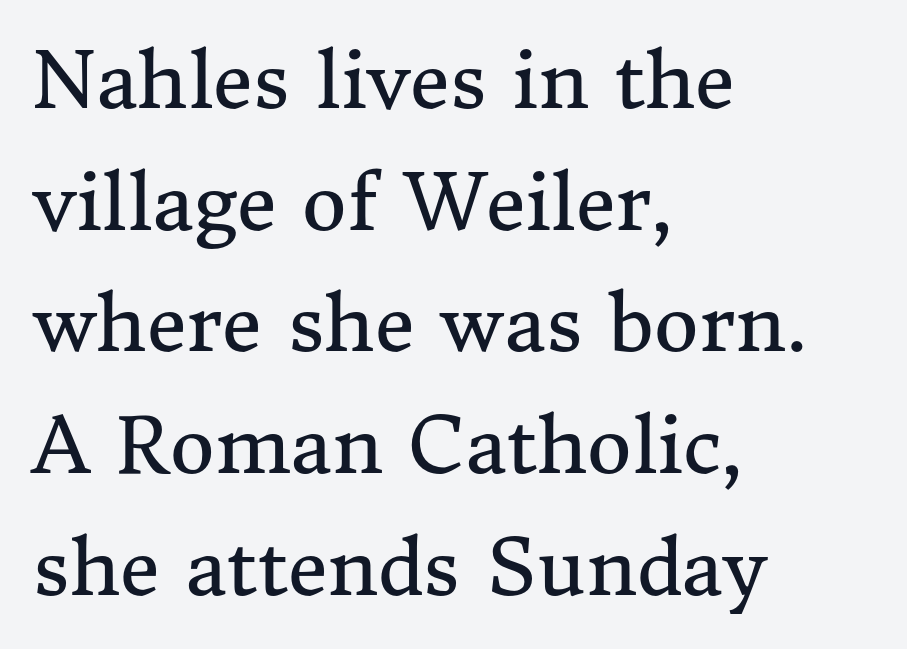
The image shows 77 px regular-weight serif type, upright; set left-aligned, normal line spacing (1.58x), normal letter spacing, not underlined; medium stroke contrast and a medium x-height.
